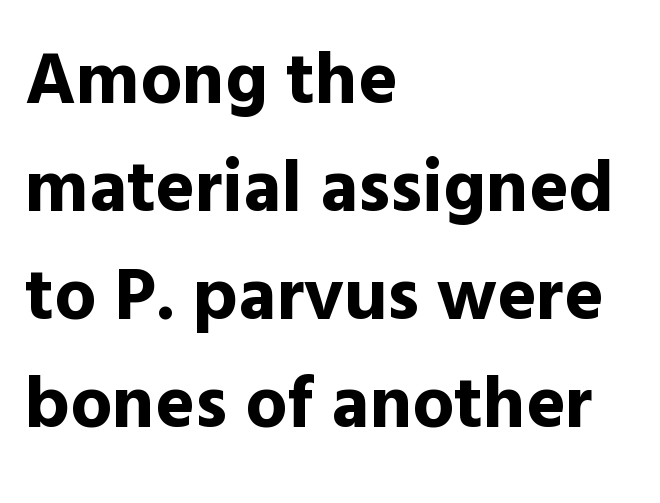
Character widths vary here, with narrow letters taking less room than wide ones. The letterforms sit shoulder to shoulder at normal distance. Compared with typical paragraphs, the rows here are spaced about the same. One-word summary of the alignment: left. Look at the stroke-to-counter ratio: heavy, a bold. Descenders are the only things crossing below the line.
